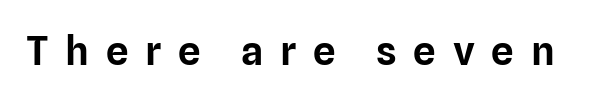
The image shows 40 px sans-serif type, upright; set unusually wide letter spacing (+0.42 em), not underlined; low stroke contrast and a medium x-height.
